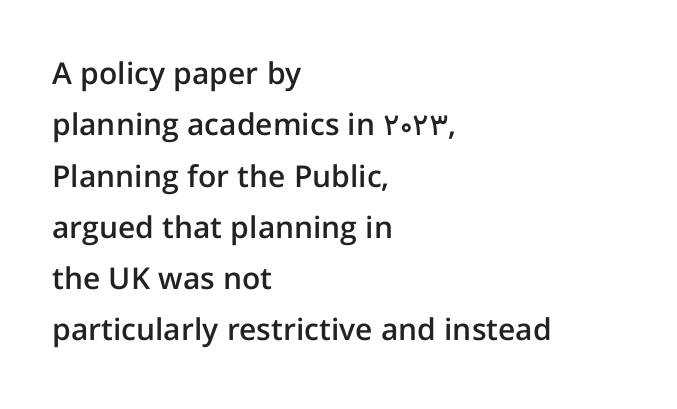
The image shows 30 px semibold sans-serif type, upright; set left-aligned, line spacing 1.71x, normal letter spacing, not underlined; low stroke contrast and a medium x-height.
